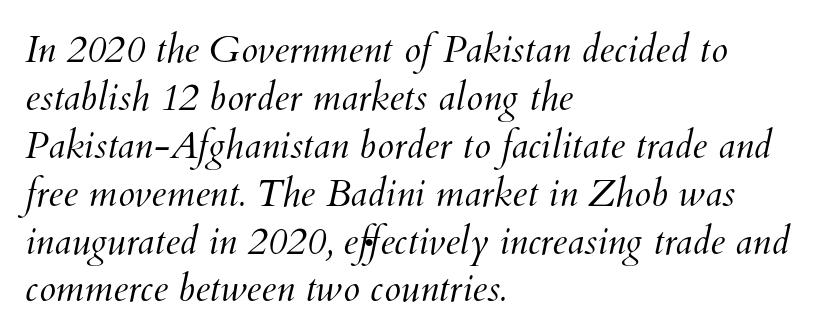
{"bold": "no", "weight": "light", "width": "normal", "stroke_contrast": "medium", "x_height": "small", "monospaced": "no", "underline": "no", "align": "left", "line_spacing": "normal", "line_spacing_ratio": 1.26, "letter_spacing": "normal", "letter_spacing_em": 0.0, "glyph_px": 38}
